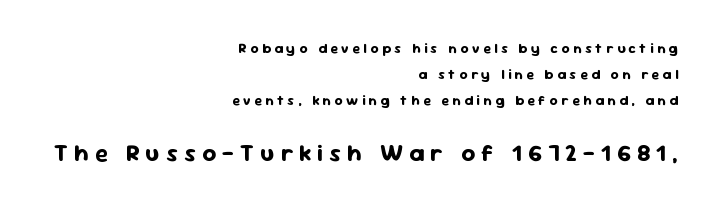
Q: Is the text bold? A: Yes.
Q: Is the text italic (slanted)? A: No, it is upright.
Q: Is the text underlined? A: No.
Q: How is the paragraph aligned? A: Right-aligned.
Q: Is the spacing between letters normal or unusually wide? A: Unusually wide.
Q: Which block of text is set in a larger size, the first (top) or the second (bottom)? A: The second (bottom) one.
